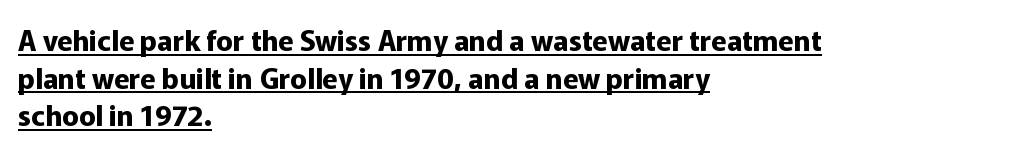
The image shows 28 px bold sans-serif type, upright; set left-aligned, normal line spacing (1.34x), normal letter spacing, underlined; low stroke contrast and a medium x-height.
